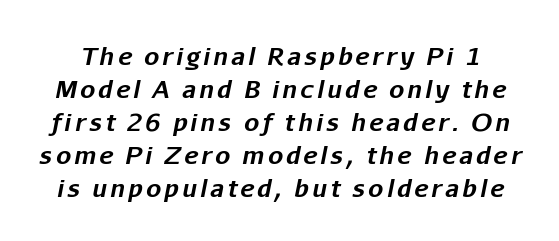
{"italic": "yes", "lean": "right", "slant_degrees": 11, "bold": "yes", "underline": "no", "line_spacing": "normal", "line_spacing_ratio": 1.37, "glyph_px": 24}
